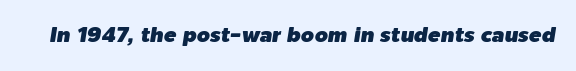
Q: Is the text italic (slanted)? A: Yes, it leans right by about 9 degrees.
Q: Is the text underlined? A: No.
Q: Is the spacing between letters normal or unusually wide? A: Normal.
